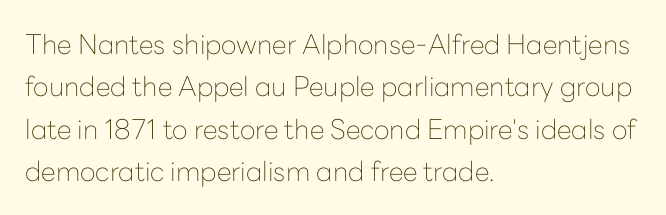
Q: Is the text bold? A: No.
Q: Is the text italic (slanted)? A: No, it is upright.
Q: Is the text underlined? A: No.
Q: How is the paragraph aligned? A: Left-aligned.
Q: Is the spacing between letters normal or unusually wide? A: Normal.
Q: Is the spacing between lines tight, normal or loose? A: Normal.
